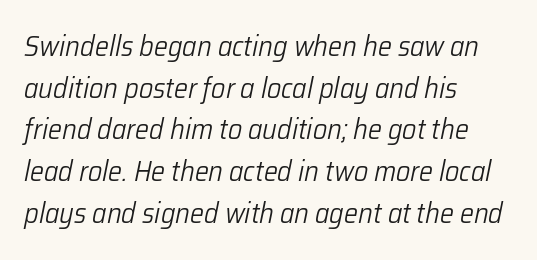
Q: Is the text bold? A: No.
Q: Is the text italic (slanted)? A: Yes, it leans right by about 12 degrees.
Q: Is the text underlined? A: No.
Q: How is the paragraph aligned? A: Left-aligned.
Q: Is the spacing between letters normal or unusually wide? A: Normal.
Q: Is the spacing between lines tight, normal or loose? A: Normal.
Q: Width (condensed, normal, or wide)? A: Normal.
Q: Stroke contrast? A: Low.
Q: x-height? A: Medium.
Q: Monospaced? A: No.
